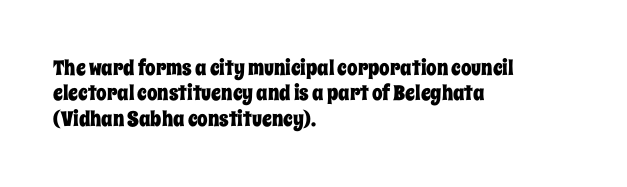
The image shows 21 px text type, upright; set left-aligned, line spacing 1.21x, normal letter spacing, not underlined.
